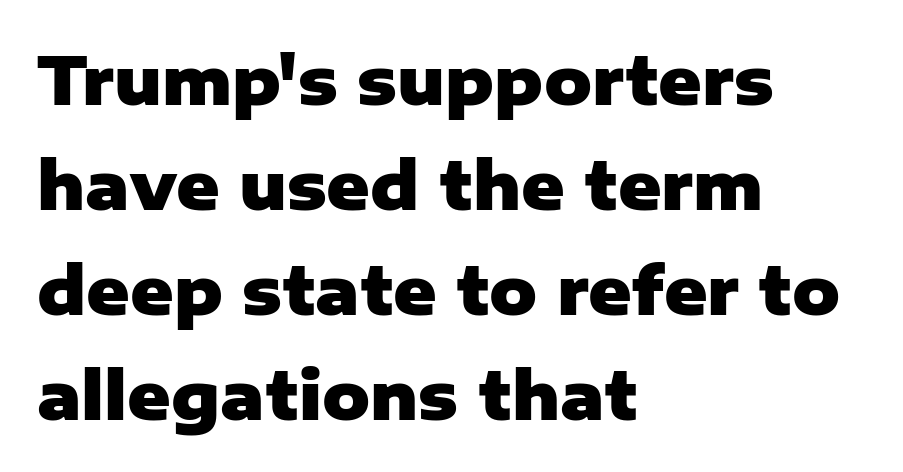
Q: Is the text bold? A: Yes.
Q: Is the text italic (slanted)? A: No, it is upright.
Q: Is the typeface a serif or a sans-serif typeface? A: Sans-serif.
Q: Is the text underlined? A: No.
Q: How is the paragraph aligned? A: Left-aligned.
Q: Is the spacing between letters normal or unusually wide? A: Normal.
Q: Is the spacing between lines tight, normal or loose? A: Normal.
Q: Width (condensed, normal, or wide)? A: Normal.
Q: Stroke contrast? A: Low.
Q: x-height? A: Medium.
Q: Monospaced? A: No.
